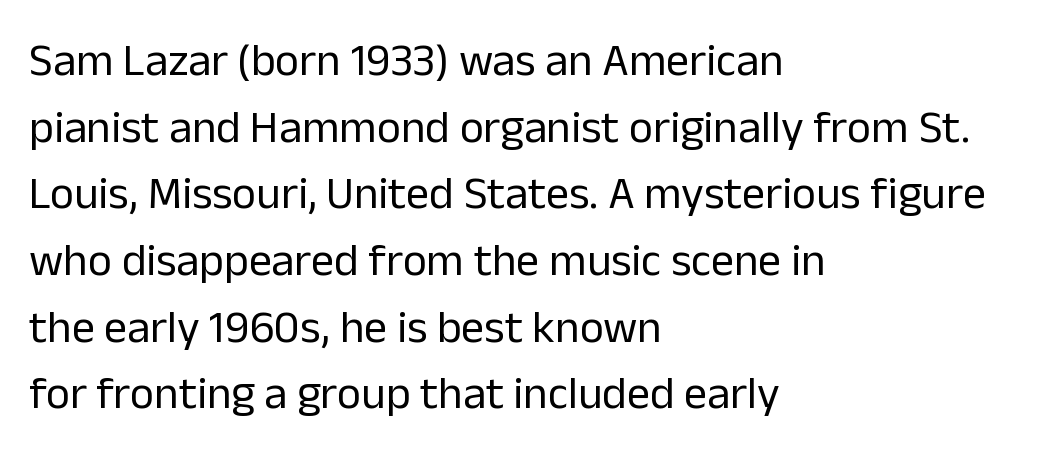
Q: Is the text bold? A: No.
Q: Is the text italic (slanted)? A: No, it is upright.
Q: Is the typeface a serif or a sans-serif typeface? A: Sans-serif.
Q: Is the text underlined? A: No.
Q: How is the paragraph aligned? A: Left-aligned.
Q: Is the spacing between letters normal or unusually wide? A: Normal.
Q: Is the spacing between lines tight, normal or loose? A: Normal.
Q: Width (condensed, normal, or wide)? A: Normal.
Q: Stroke contrast? A: Low.
Q: x-height? A: Medium.
Q: Monospaced? A: No.
